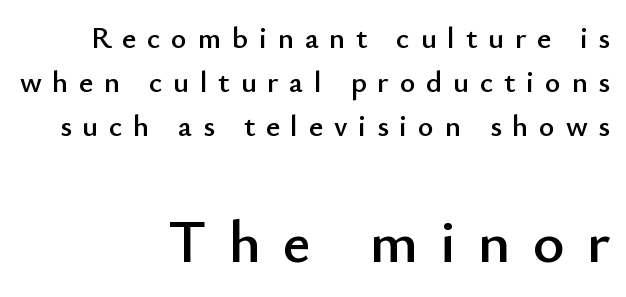
The foot of each line stays bare and open. Tracking value appears strongly positive — letters spread wide. The lettering stays uniformly vertical, giving the passage a roman look. Is this a fixed-width face? No — the glyphs have proportional, varying widths. Typesetter's note — lower block bumped up in size, upper block left smaller. Leftover space on each line is placed entirely before the opening word.
